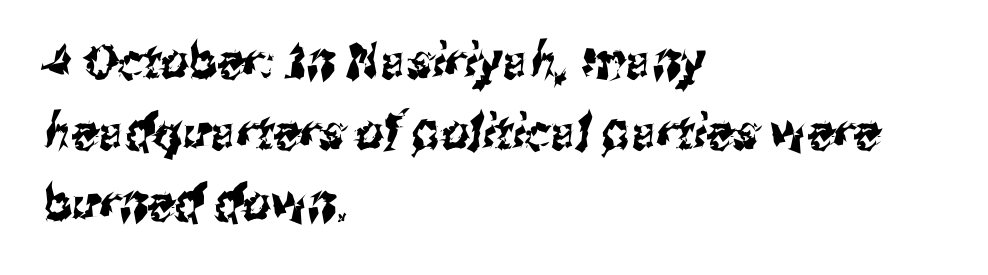
{"serif": "no", "width": "condensed", "stroke_contrast": "medium", "x_height": "medium", "monospaced": "no", "underline": "no", "align": "left", "line_spacing": "normal", "line_spacing_ratio": 1.45, "letter_spacing": "normal", "letter_spacing_em": 0.0, "glyph_px": 49}
